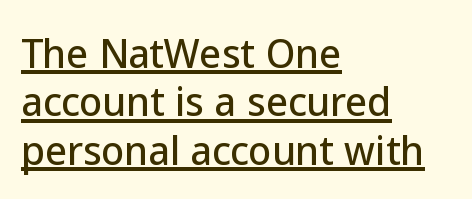
{"serif": "no", "italic": "no", "width": "normal", "stroke_contrast": "low", "x_height": "medium", "monospaced": "no", "underline": "yes", "align": "left", "line_spacing": "normal", "line_spacing_ratio": 1.27, "letter_spacing": "normal", "letter_spacing_em": 0.0, "glyph_px": 38}
